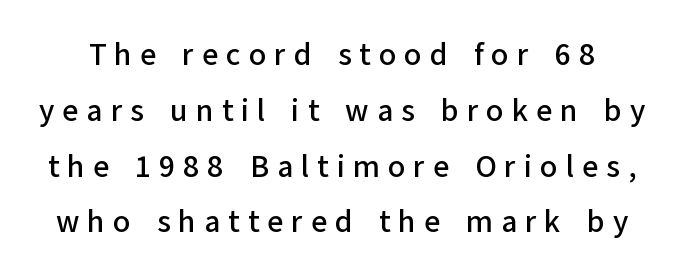
{"serif": "no", "italic": "no", "width": "normal", "stroke_contrast": "low", "x_height": "medium", "monospaced": "no", "underline": "no", "line_spacing_ratio": 1.8, "letter_spacing": "wide", "letter_spacing_em": 0.26, "glyph_px": 31}
